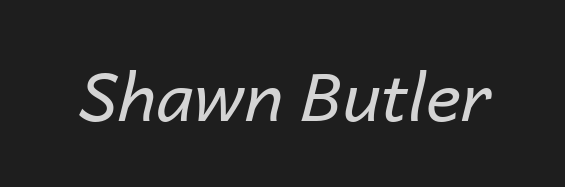
{"italic": "yes", "lean": "right", "slant_degrees": 14, "bold": "no", "weight": "regular", "width": "normal", "stroke_contrast": "low", "x_height": "medium", "monospaced": "no", "underline": "no", "letter_spacing": "normal", "letter_spacing_em": 0.0, "glyph_px": 67}
